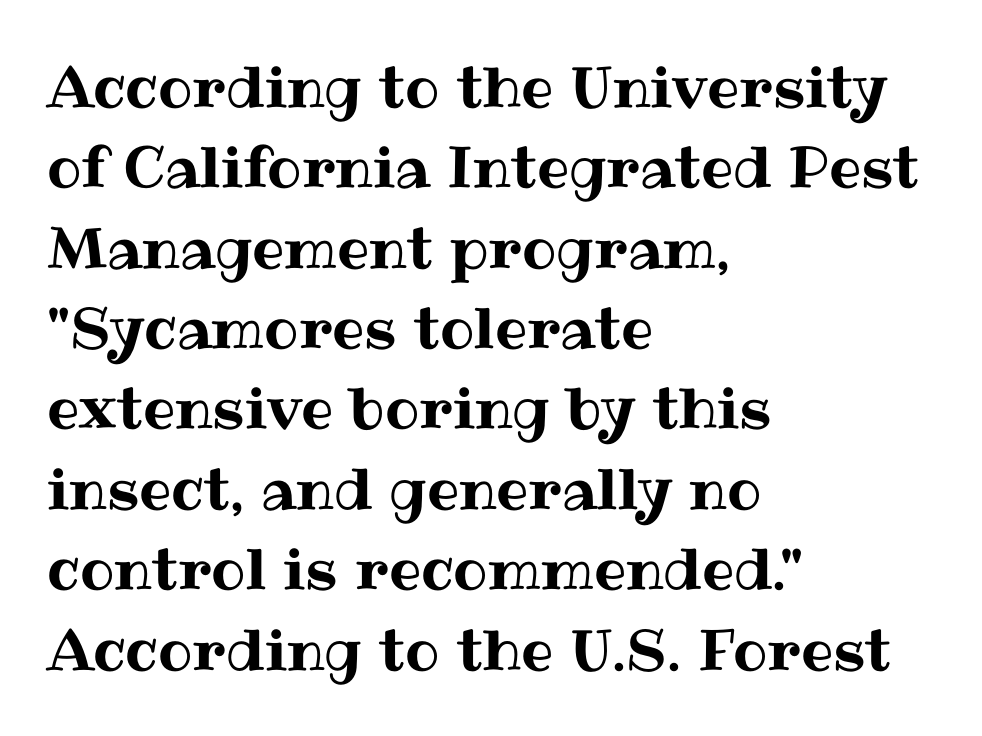
No italicization has been applied; the sample stays upright. Is this a fixed-width face? No — the glyphs have proportional, varying widths. The rendering anchors every line to the left-hand side. Look at the tracking — it's just the regular setting, nothing added.
